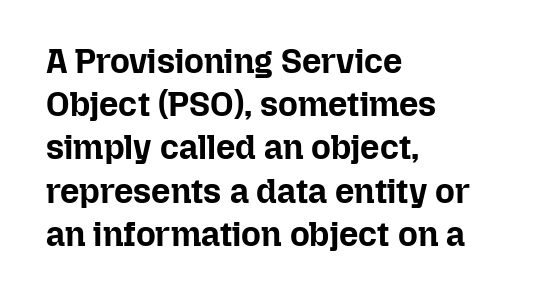
The strokes are fattened all the way to bold. The setting favours the left margin, as ordinary paragraphs usually do. Do the characters align in a grid? No, the font is proportional. The letters stand upright; this is a roman face.
